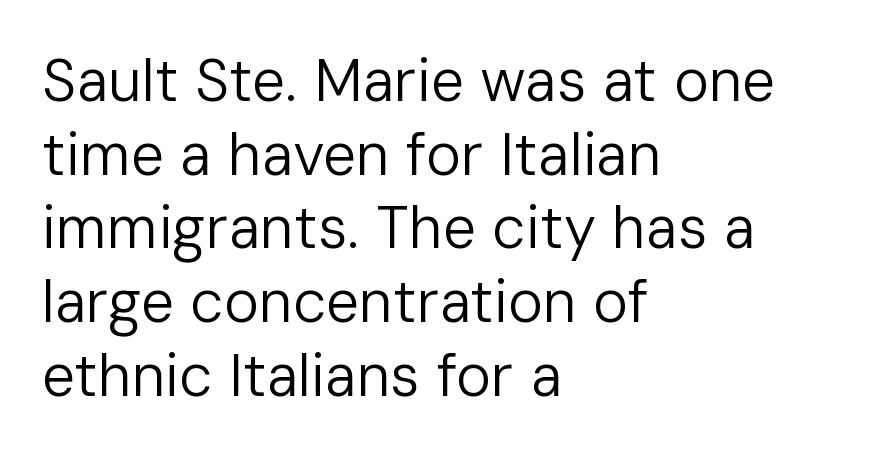
Q: Is the text bold? A: No.
Q: Is the text italic (slanted)? A: No, it is upright.
Q: Is the typeface a serif or a sans-serif typeface? A: Sans-serif.
Q: Is the text underlined? A: No.
Q: How is the paragraph aligned? A: Left-aligned.
Q: Is the spacing between letters normal or unusually wide? A: Normal.
Q: Is the spacing between lines tight, normal or loose? A: Normal.
Q: Width (condensed, normal, or wide)? A: Normal.
Q: Stroke contrast? A: Low.
Q: x-height? A: Medium.
Q: Monospaced? A: No.
